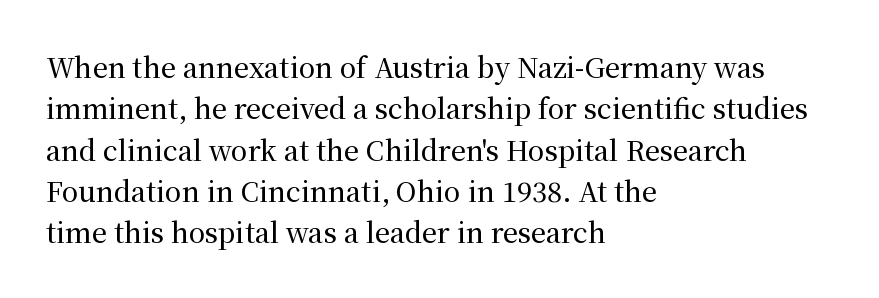
Q: Is the text italic (slanted)? A: No, it is upright.
Q: Is the text underlined? A: No.
Q: How is the paragraph aligned? A: Left-aligned.
Q: Is the spacing between letters normal or unusually wide? A: Normal.
Q: Is the spacing between lines tight, normal or loose? A: Normal.
